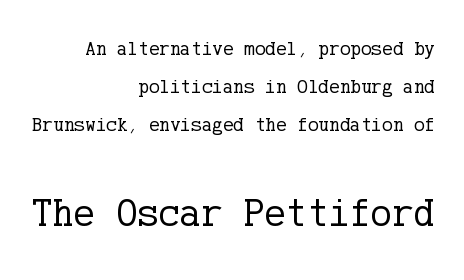
Q: Is the text bold? A: No.
Q: Is the text italic (slanted)? A: No, it is upright.
Q: Is the typeface a serif or a sans-serif typeface? A: Serif.
Q: Is the text underlined? A: No.
Q: How is the paragraph aligned? A: Right-aligned.
Q: Is the spacing between letters normal or unusually wide? A: Normal.
Q: Which block of text is set in a larger size, the first (top) or the second (bottom)? A: The second (bottom) one.
Q: Width (condensed, normal, or wide)? A: Normal.
Q: Stroke contrast? A: Low.
Q: x-height? A: Medium.
